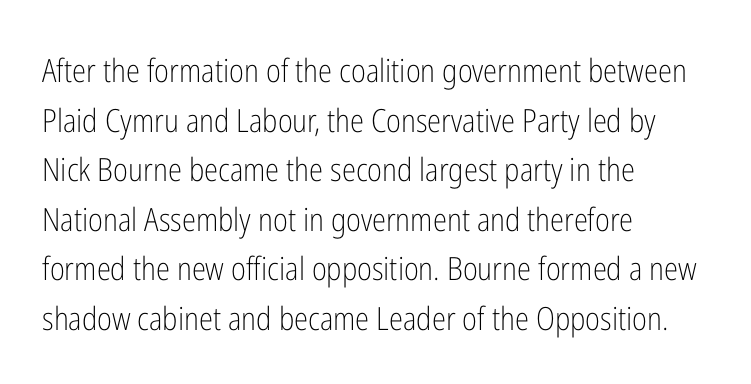
Reading down the block, your eye returns to a fixed left position each line. This is the regular roman posture of the typeface. This rendering leaves character spacing at its baseline value. Nothing sits at the stroke ends, so this counts as sans-serif.
